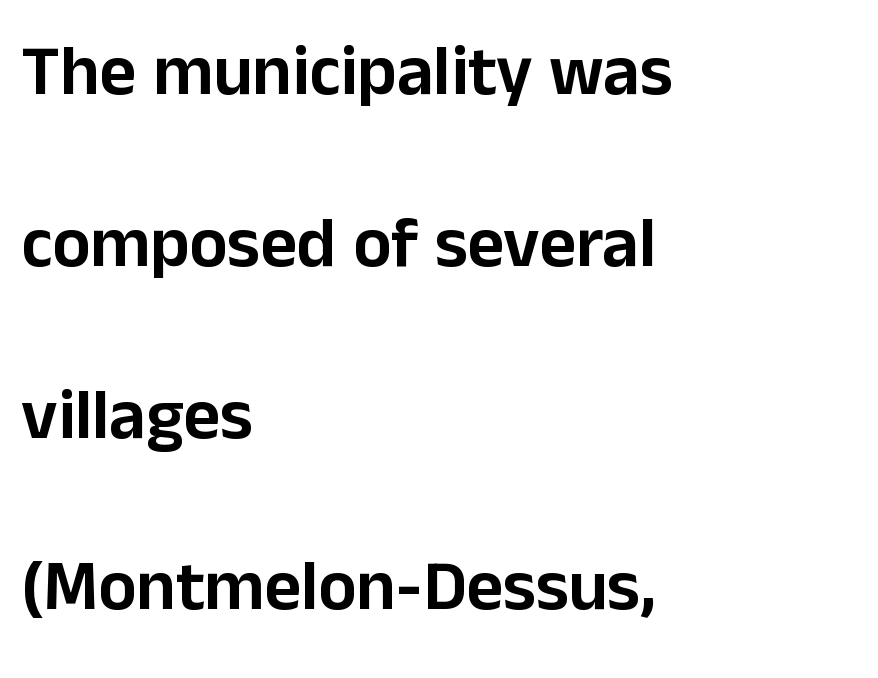
{"serif": "no", "italic": "no", "width": "normal", "stroke_contrast": "low", "x_height": "medium", "monospaced": "no", "underline": "no", "align": "left", "line_spacing": "loose", "line_spacing_ratio": 2.42, "letter_spacing": "normal", "letter_spacing_em": 0.0, "glyph_px": 71}
